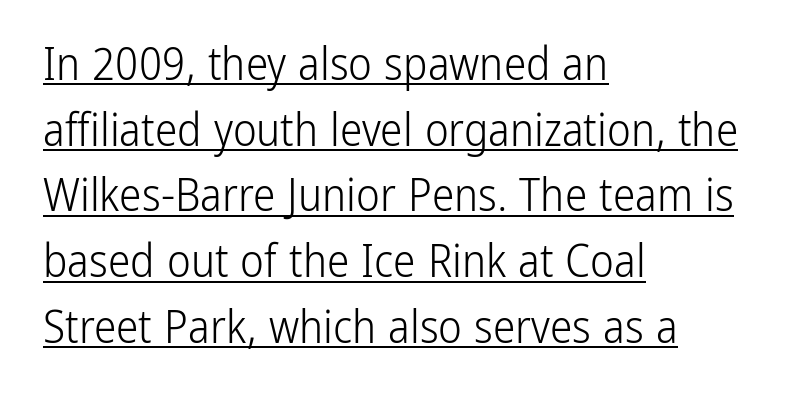
Characters remain perfectly vertical along every line. The paragraph shown leans on its left margin. Tracking value appears to be zero — textbook default spacing. Each letter's strokes conclude bluntly, with no projecting serifs.
